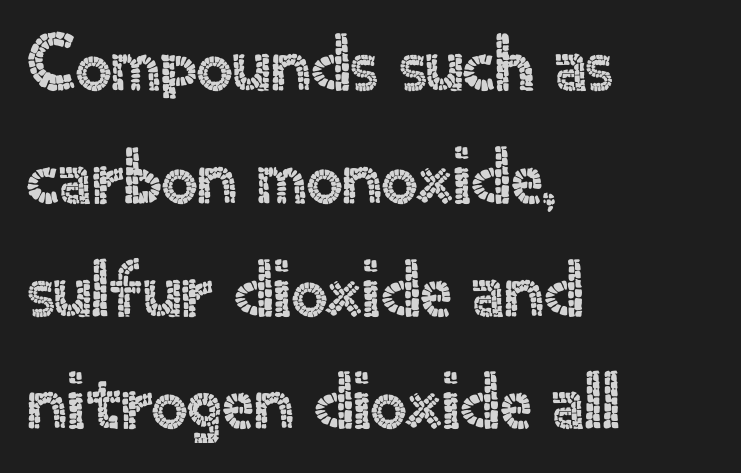
The image shows 80 px sans-serif type, upright; set left-aligned, normal line spacing (1.41x), normal letter spacing, not underlined; a small x-height.
